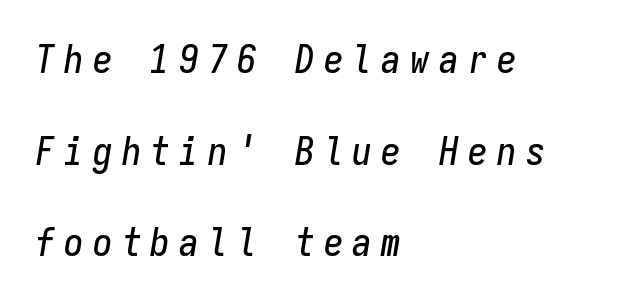
Q: Is the text italic (slanted)? A: Yes, it leans right by about 9 degrees.
Q: Is the text underlined? A: No.
Q: How is the paragraph aligned? A: Left-aligned.
Q: Is the spacing between letters normal or unusually wide? A: Unusually wide.
Q: Is the spacing between lines tight, normal or loose? A: Loose.
Q: Width (condensed, normal, or wide)? A: Condensed.
Q: Stroke contrast? A: Low.
Q: x-height? A: Medium.
Q: Monospaced? A: Yes.
